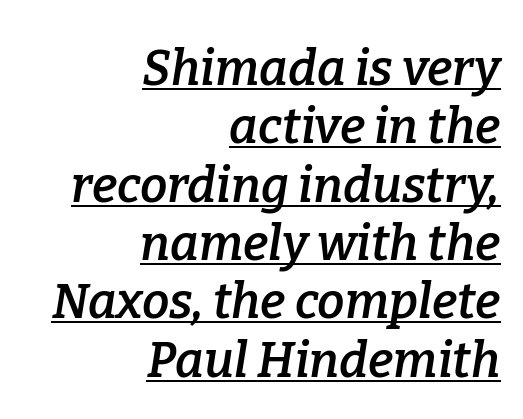
Are there feet on the stems? There are — it's a serif. Each word holds together tightly as a unit, with standard inter-letter gaps. Character widths vary here, with narrow letters taking less room than wide ones. A rule runs beneath these lines of type. This sample is right-justified, so line beginnings fall wherever the words allow. Caption: semibold face, moderately heavy strokes.
